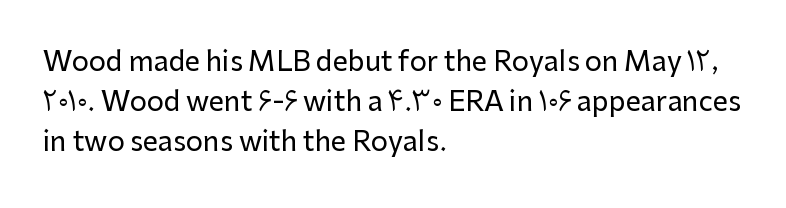
The image shows 27 px text type, upright; set left-aligned, normal line spacing (1.48x), normal letter spacing, not underlined.
